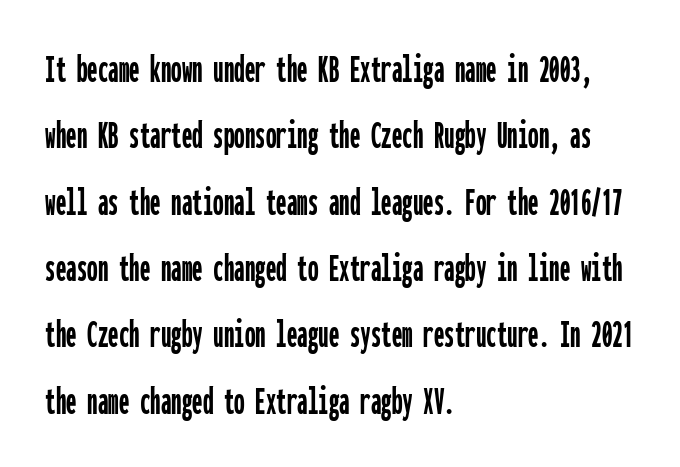
Q: Is the text italic (slanted)? A: No, it is upright.
Q: Is the typeface a serif or a sans-serif typeface? A: Sans-serif.
Q: Is the text underlined? A: No.
Q: How is the paragraph aligned? A: Left-aligned.
Q: Is the spacing between letters normal or unusually wide? A: Normal.
Q: Is the spacing between lines tight, normal or loose? A: Normal.
Q: Width (condensed, normal, or wide)? A: Condensed.
Q: Stroke contrast? A: Low.
Q: x-height? A: Medium.
Q: Monospaced? A: Yes.
